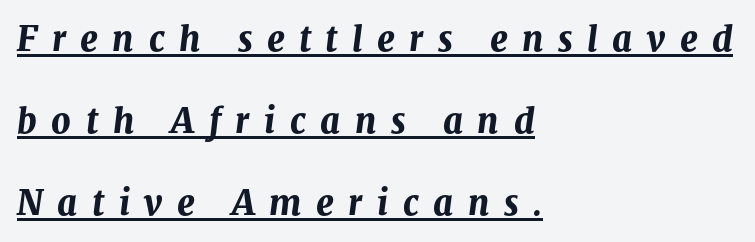
{"italic": "yes", "lean": "right", "slant_degrees": 8, "bold": "yes", "weight": "bold", "width": "normal", "stroke_contrast": "medium", "x_height": "medium", "monospaced": "no", "underline": "yes", "align": "left", "line_spacing": "loose", "line_spacing_ratio": 2.41, "letter_spacing": "wide", "letter_spacing_em": 0.43, "glyph_px": 34}
